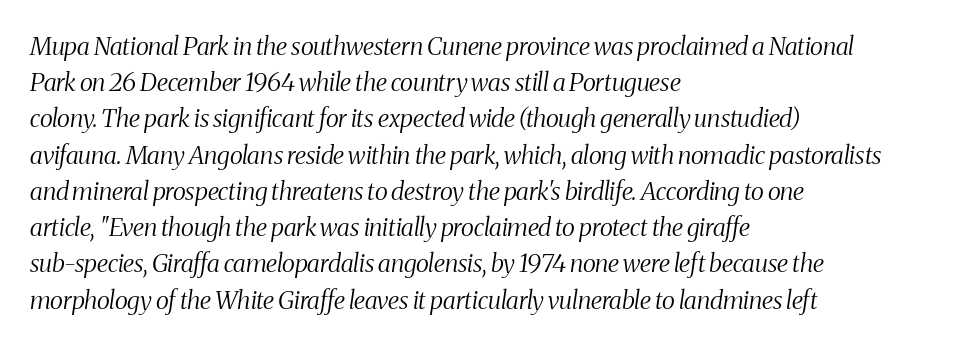
Q: Is the text bold? A: No.
Q: Is the text italic (slanted)? A: Yes, it leans right by about 8 degrees.
Q: Is the text underlined? A: No.
Q: How is the paragraph aligned? A: Left-aligned.
Q: Is the spacing between letters normal or unusually wide? A: Normal.
Q: Is the spacing between lines tight, normal or loose? A: Normal.
